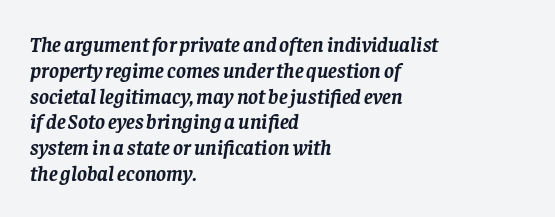
Q: Is the text bold? A: Yes.
Q: Is the text italic (slanted)? A: Yes, it leans right by about 8 degrees.
Q: Is the text underlined? A: No.
Q: How is the paragraph aligned? A: Left-aligned.
Q: Is the spacing between letters normal or unusually wide? A: Normal.
